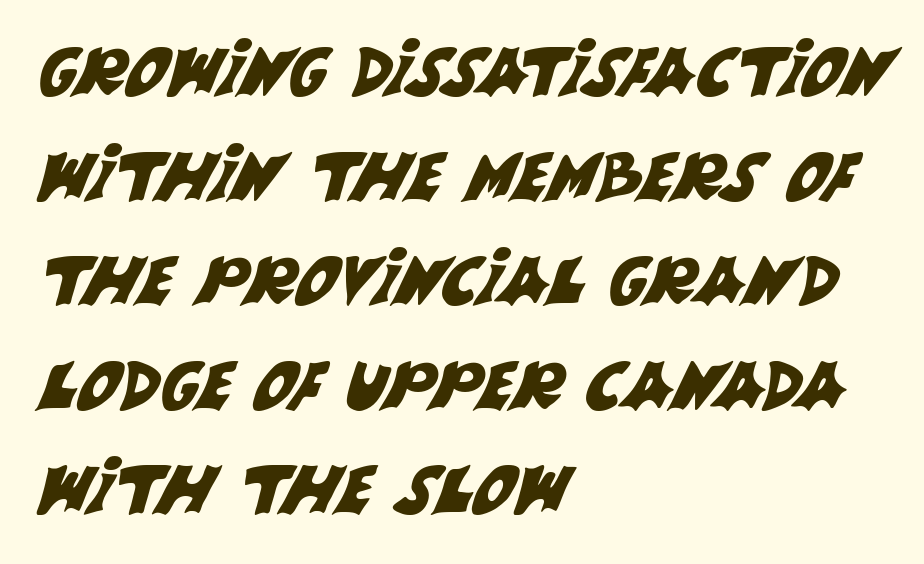
{"serif": "no", "width": "normal", "stroke_contrast": "medium", "x_height": "large", "monospaced": "no", "underline": "no", "align": "left", "line_spacing": "normal", "line_spacing_ratio": 1.56, "letter_spacing": "normal", "letter_spacing_em": 0.0, "glyph_px": 67}
